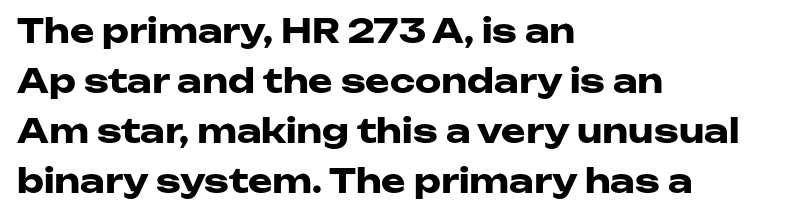
{"serif": "no", "italic": "no", "bold": "yes", "weight": "heavy", "width": "wide", "stroke_contrast": "low", "x_height": "medium", "monospaced": "no", "underline": "no", "align": "left", "line_spacing": "normal", "line_spacing_ratio": 1.52, "letter_spacing": "normal", "letter_spacing_em": 0.0, "glyph_px": 33}
